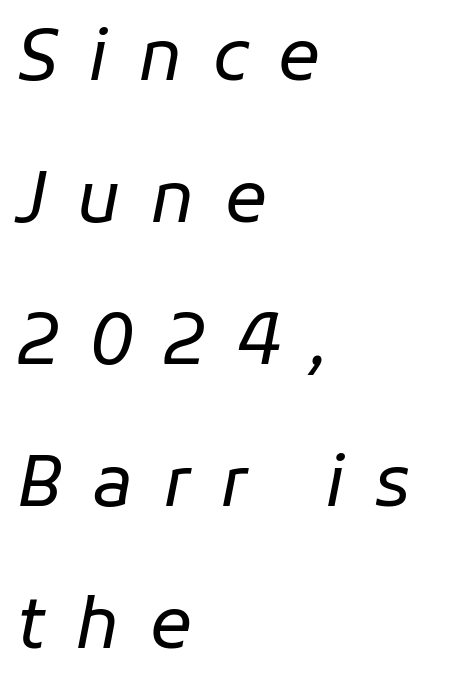
The compositor pushed each line to the left boundary. Letters rest on an invisible, unmarked baseline. No letter is thick-stroked: the sample isn't bold. Is the letter spacing exaggerated? Yes — the characters are pushed far apart.
